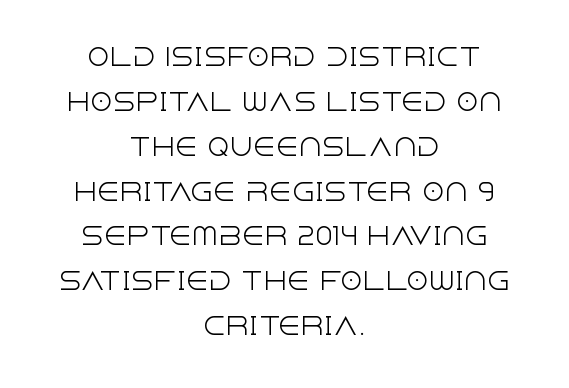
{"italic": "no", "bold": "no", "underline": "no", "align": "center", "line_spacing": "loose", "line_spacing_ratio": 1.95, "letter_spacing": "normal", "letter_spacing_em": 0.0, "glyph_px": 23}
